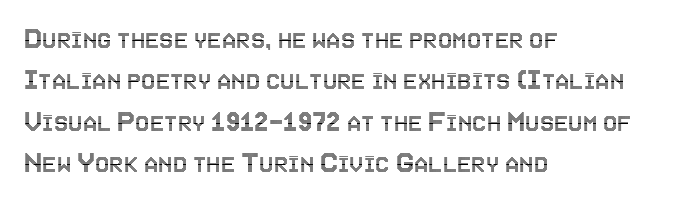
{"italic": "no", "width": "condensed", "x_height": "large", "monospaced": "no", "underline": "no", "align": "left", "line_spacing": "normal", "line_spacing_ratio": 1.29, "letter_spacing": "normal", "letter_spacing_em": 0.0, "glyph_px": 32}
